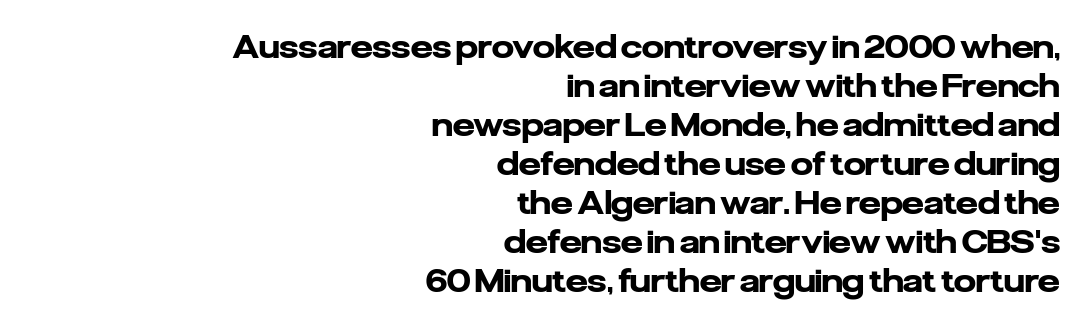
The image shows 31 px heavy sans-serif type, upright; set right-aligned, normal line spacing (1.26x), normal letter spacing, not underlined; low stroke contrast and a medium x-height.
